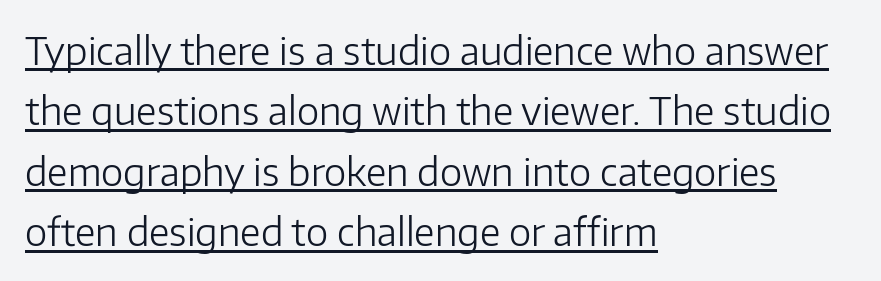
{"serif": "no", "italic": "no", "bold": "no", "weight": "light", "width": "normal", "stroke_contrast": "low", "x_height": "medium", "monospaced": "no", "underline": "yes", "align": "left", "line_spacing": "normal", "line_spacing_ratio": 1.59, "letter_spacing": "normal", "letter_spacing_em": 0.0, "glyph_px": 38}
